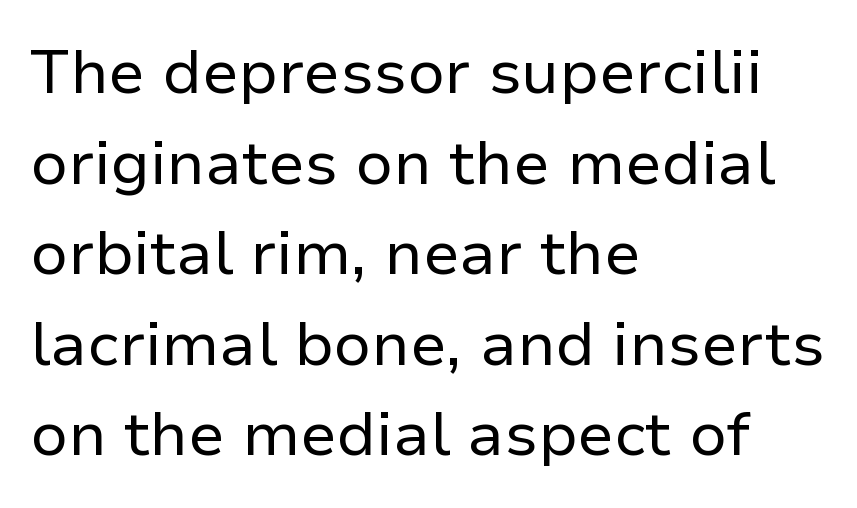
The font sits on the lighter half of the weight spectrum, regular included. Classification — sans serif. Each line starts at the same left margin while the right side varies. Spacing between characters is what you'd get straight out of the box. Is this a fixed-width face? No — the glyphs have proportional, varying widths.
